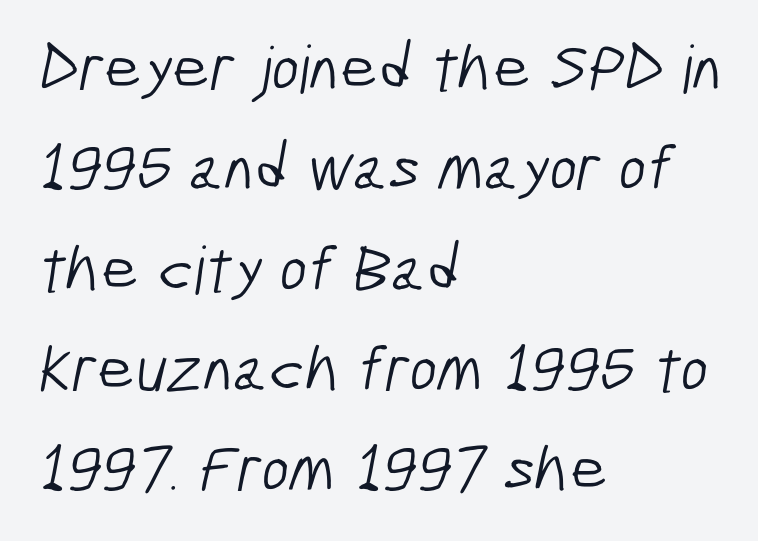
{"serif": "no", "bold": "no", "weight": "light", "width": "condensed", "stroke_contrast": "low", "x_height": "medium", "monospaced": "no", "underline": "no", "align": "left", "line_spacing": "normal", "line_spacing_ratio": 1.52, "letter_spacing": "normal", "letter_spacing_em": 0.0, "glyph_px": 66}
